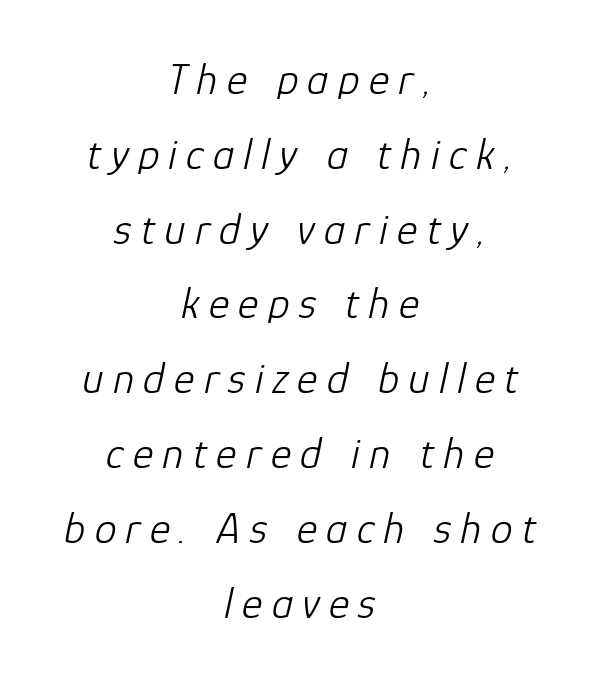
Is there much room between lines? A standard amount, neither cramped nor airy. The whole block is typeset with a tilt. A student would call this center alignment; a typographer would say set centered. Nobody drew a line under any word here. The typeface has the unassuming heft of standard copy or less.
